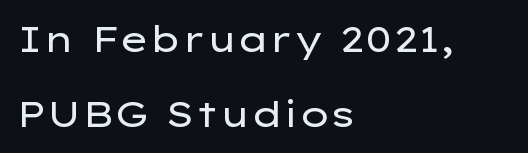
Q: Is the text bold? A: No.
Q: Is the text italic (slanted)? A: No, it is upright.
Q: Is the typeface a serif or a sans-serif typeface? A: Sans-serif.
Q: Is the text underlined? A: No.
Q: How is the paragraph aligned? A: Left-aligned.
Q: Is the spacing between letters normal or unusually wide? A: Normal.
Q: Is the spacing between lines tight, normal or loose? A: Loose.
Q: Width (condensed, normal, or wide)? A: Wide.
Q: Stroke contrast? A: Low.
Q: x-height? A: Medium.
Q: Monospaced? A: No.
